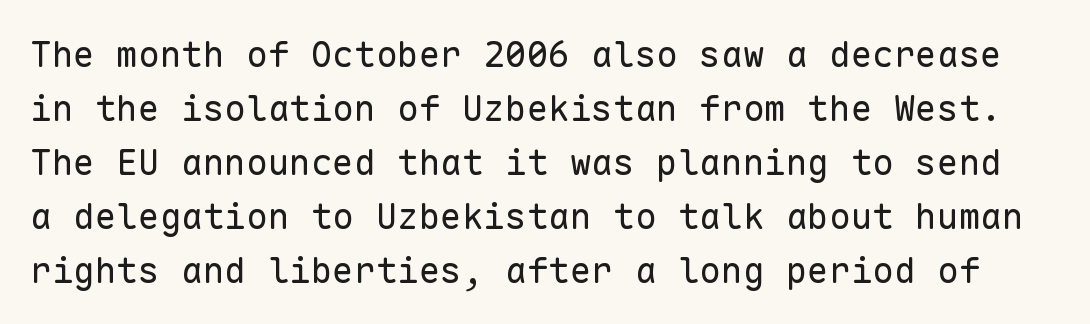
Weight: in the light-to-regular range. The face used here is rendered with its standard letterfit. The letters carry no serifs — their stems end cleanly without finishing strokes. Style check: upright. A clean baseline with only descenders dipping below it.
